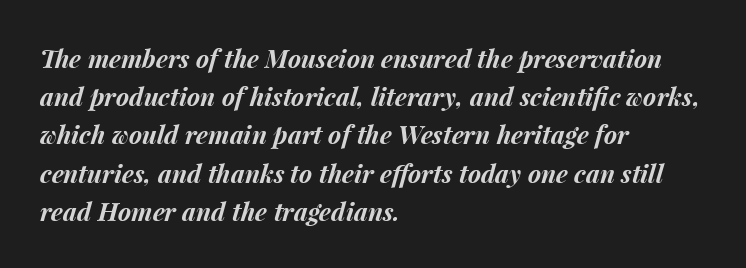
{"italic": "yes", "lean": "right", "slant_degrees": 15, "bold": "yes", "underline": "no", "align": "left", "line_spacing": "normal", "line_spacing_ratio": 1.53, "letter_spacing": "normal", "letter_spacing_em": 0.0, "glyph_px": 25}
